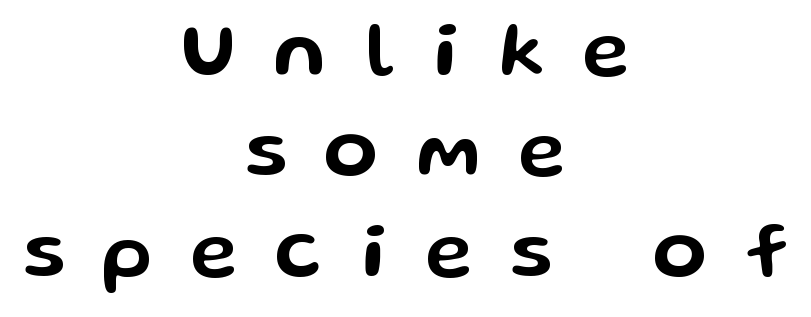
The rendering uses natural spacing where letterforms have individual widths. The characters display no serif detailing; their extremities are plain. Leftover space on each line is divided equally before and after the words. In terms of posture, this sample is upright. A normal amount of white space separates one row of letters from the next.
